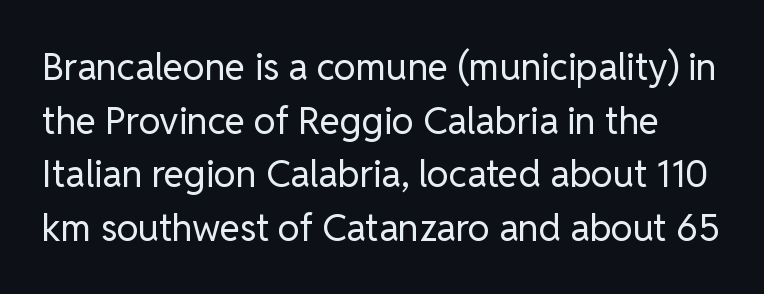
Q: Is the text bold? A: No.
Q: Is the text italic (slanted)? A: No, it is upright.
Q: Is the typeface a serif or a sans-serif typeface? A: Sans-serif.
Q: Is the text underlined? A: No.
Q: Is the spacing between letters normal or unusually wide? A: Normal.
Q: Is the spacing between lines tight, normal or loose? A: Normal.
Q: Width (condensed, normal, or wide)? A: Normal.
Q: Stroke contrast? A: Low.
Q: x-height? A: Medium.
Q: Monospaced? A: No.
